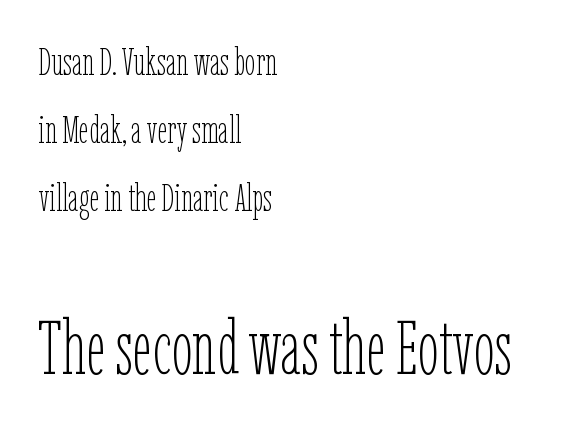
Q: Is the text bold? A: No.
Q: Is the text italic (slanted)? A: No, it is upright.
Q: Is the text underlined? A: No.
Q: How is the paragraph aligned? A: Left-aligned.
Q: Is the spacing between letters normal or unusually wide? A: Normal.
Q: Which block of text is set in a larger size, the first (top) or the second (bottom)? A: The second (bottom) one.
Q: Width (condensed, normal, or wide)? A: Condensed.
Q: Stroke contrast? A: Low.
Q: x-height? A: Medium.
Q: Monospaced? A: No.
